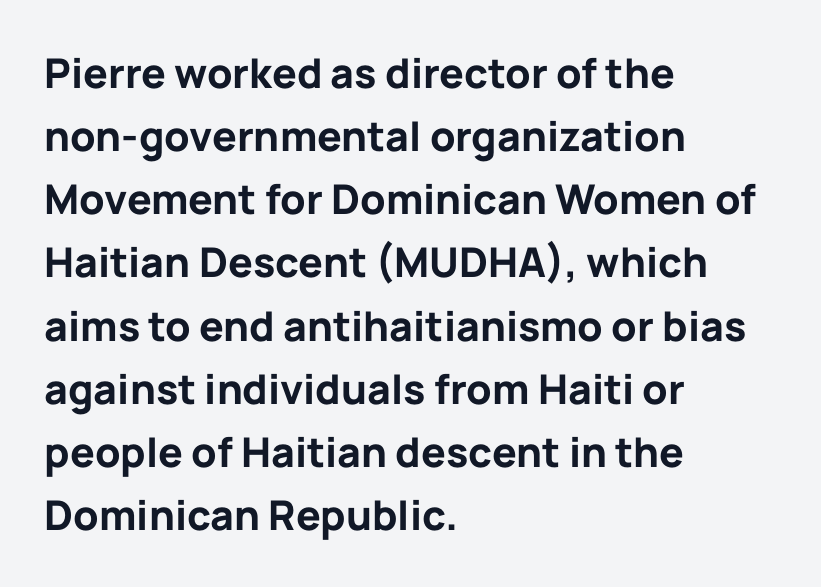
Q: Is the text bold? A: Yes.
Q: Is the text italic (slanted)? A: No, it is upright.
Q: Is the typeface a serif or a sans-serif typeface? A: Sans-serif.
Q: Is the text underlined? A: No.
Q: How is the paragraph aligned? A: Left-aligned.
Q: Is the spacing between letters normal or unusually wide? A: Normal.
Q: Is the spacing between lines tight, normal or loose? A: Normal.
Q: Width (condensed, normal, or wide)? A: Normal.
Q: Stroke contrast? A: Low.
Q: x-height? A: Medium.
Q: Monospaced? A: No.
